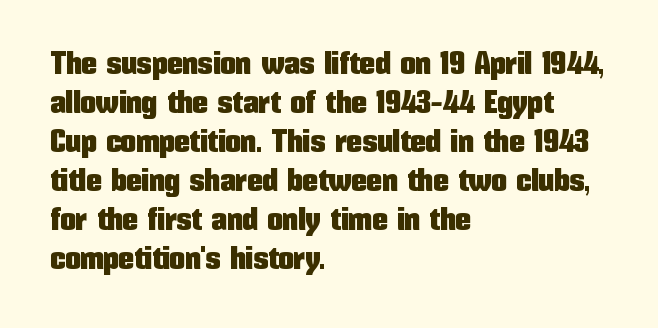
{"serif": "no", "italic": "no", "width": "condensed", "stroke_contrast": "low", "x_height": "medium", "monospaced": "no", "underline": "no", "align": "left", "line_spacing": "normal", "line_spacing_ratio": 1.26, "letter_spacing": "normal", "letter_spacing_em": 0.0, "glyph_px": 31}
